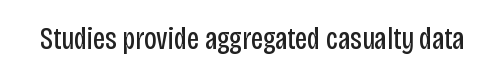
Q: Is the text bold? A: No.
Q: Is the text italic (slanted)? A: No, it is upright.
Q: Is the typeface a serif or a sans-serif typeface? A: Sans-serif.
Q: Is the text underlined? A: No.
Q: Is the spacing between letters normal or unusually wide? A: Normal.
Q: Width (condensed, normal, or wide)? A: Condensed.
Q: Stroke contrast? A: Low.
Q: x-height? A: Large.
Q: Monospaced? A: No.
